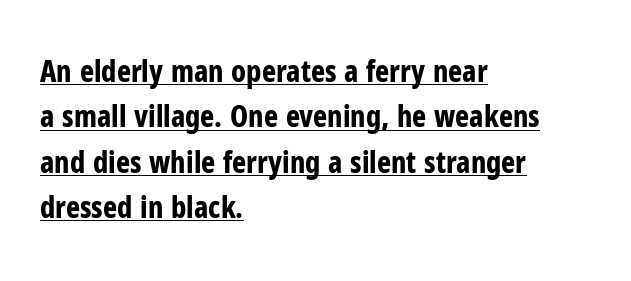
{"serif": "no", "italic": "no", "bold": "yes", "weight": "bold", "width": "condensed", "stroke_contrast": "low", "x_height": "medium", "monospaced": "no", "underline": "yes", "align": "left", "line_spacing": "normal", "line_spacing_ratio": 1.51, "letter_spacing": "normal", "letter_spacing_em": 0.0, "glyph_px": 30}
